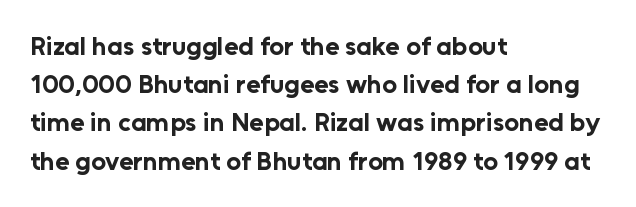
One glance says typical: line gaps are just what's usual. Students, note that the glyphs here touch the page at normal intervals. When letters stand straight like this, we call the style roman or upright. The string is rendered with underlining switched off. Casual observation: everything's shoved over to the left.
